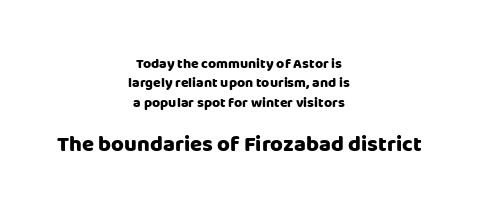
Q: Is the text italic (slanted)? A: No, it is upright.
Q: Is the text underlined? A: No.
Q: How is the paragraph aligned? A: Centered.
Q: Is the spacing between letters normal or unusually wide? A: Normal.
Q: Is the spacing between lines tight, normal or loose? A: Normal.
Q: Which block of text is set in a larger size, the first (top) or the second (bottom)? A: The second (bottom) one.
